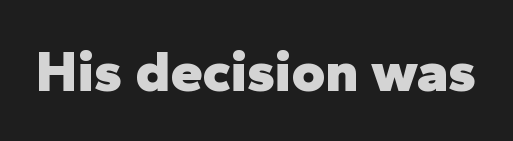
{"serif": "no", "italic": "no", "bold": "yes", "weight": "heavy", "width": "normal", "stroke_contrast": "low", "x_height": "medium", "monospaced": "no", "underline": "no", "letter_spacing": "normal", "letter_spacing_em": 0.0, "glyph_px": 58}
